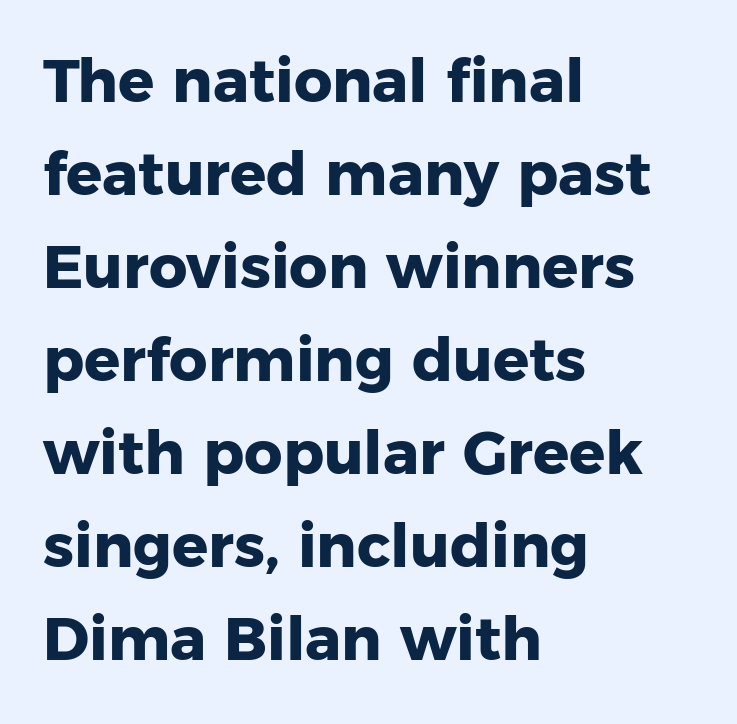
Q: Is the text bold? A: Yes.
Q: Is the text italic (slanted)? A: No, it is upright.
Q: Is the typeface a serif or a sans-serif typeface? A: Sans-serif.
Q: Is the text underlined? A: No.
Q: How is the paragraph aligned? A: Left-aligned.
Q: Is the spacing between letters normal or unusually wide? A: Normal.
Q: Is the spacing between lines tight, normal or loose? A: Normal.
Q: Width (condensed, normal, or wide)? A: Normal.
Q: Stroke contrast? A: Low.
Q: x-height? A: Medium.
Q: Monospaced? A: No.
